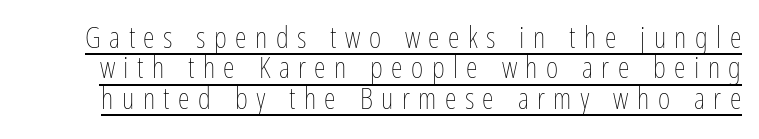
The image shows 30 px thin, condensed type, upright; set tight line spacing (1.01x), unusually wide letter spacing (+0.28 em), underlined; low stroke contrast and a medium x-height.
